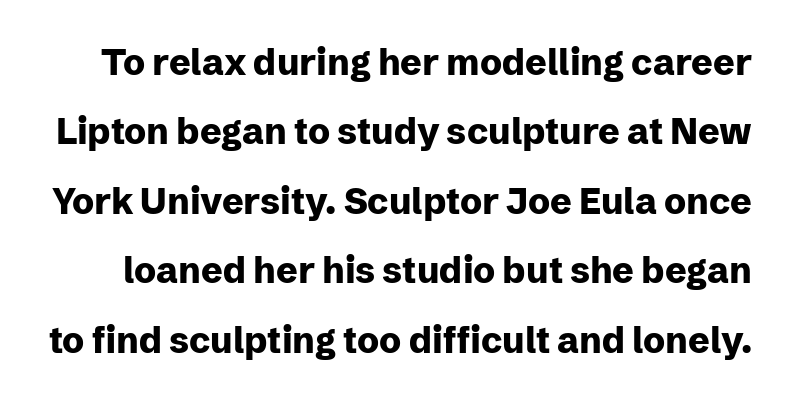
{"serif": "no", "italic": "no", "bold": "yes", "weight": "heavy", "width": "normal", "stroke_contrast": "low", "x_height": "medium", "monospaced": "no", "underline": "no", "line_spacing": "loose", "line_spacing_ratio": 1.93, "letter_spacing": "normal", "letter_spacing_em": 0.0, "glyph_px": 36}
